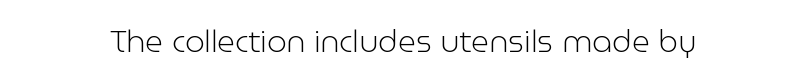
The passage shown is typeset with a sans-serif family. A roman cut, with each character standing at attention. The strip under each line holds only bare page. Caption: face not bold, strokes unweighted.
